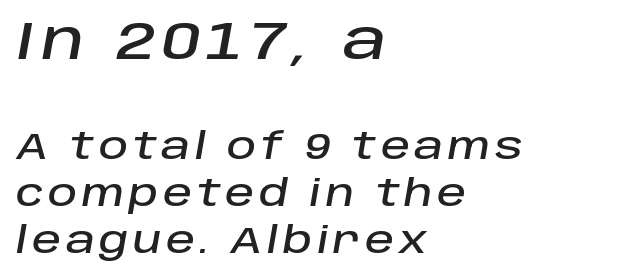
Q: Is the text italic (slanted)? A: Yes, it leans right by about 10 degrees.
Q: Is the text underlined? A: No.
Q: How is the paragraph aligned? A: Left-aligned.
Q: Is the spacing between lines tight, normal or loose? A: Normal.
Q: Which block of text is set in a larger size, the first (top) or the second (bottom)? A: The first (top) one.
Q: Width (condensed, normal, or wide)? A: Normal.
Q: Stroke contrast? A: Low.
Q: x-height? A: Large.
Q: Monospaced? A: No.
